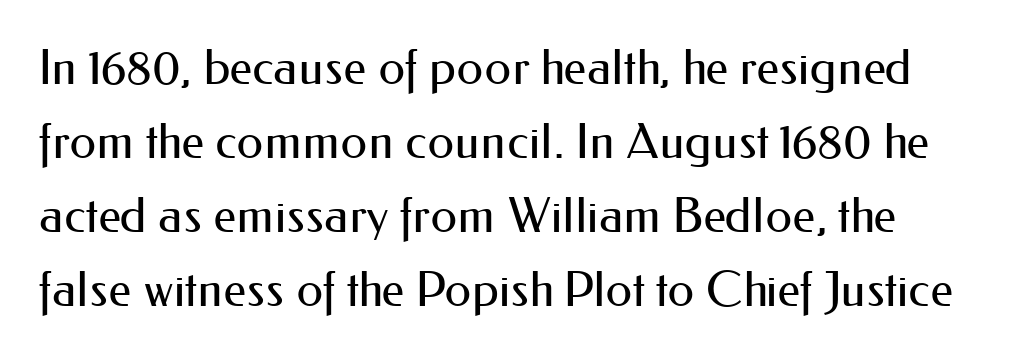
In terms of posture, this sample is upright. A quiet, ordinary-to-light weight characterises the typeface. The string is rendered with underlining switched off. Examine the stroke ends and you'll find no serifs. Is this a fixed-width face? No — the glyphs have proportional, varying widths.
